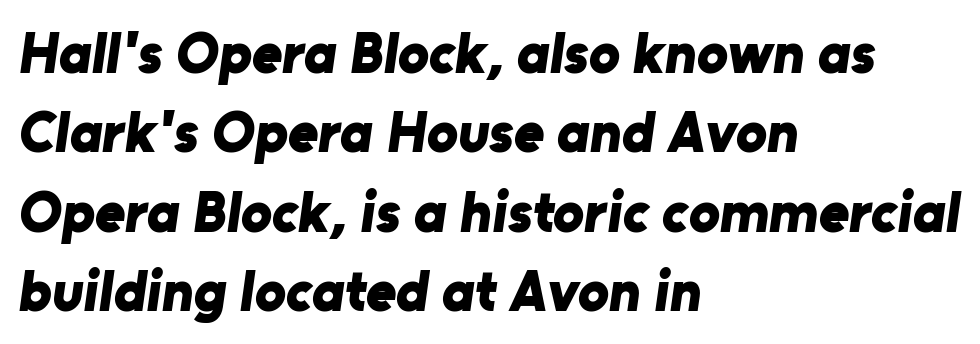
The image shows 58 px bold sans-serif type; set left-aligned, normal line spacing (1.37x), normal letter spacing, not underlined; low stroke contrast and a medium x-height.
